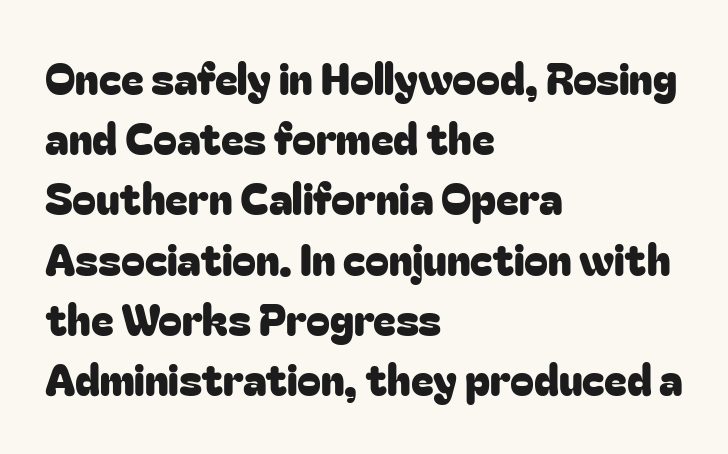
Q: Is the text italic (slanted)? A: No, it is upright.
Q: Is the typeface a serif or a sans-serif typeface? A: Sans-serif.
Q: Is the text underlined? A: No.
Q: How is the paragraph aligned? A: Left-aligned.
Q: Is the spacing between letters normal or unusually wide? A: Normal.
Q: Is the spacing between lines tight, normal or loose? A: Normal.
Q: Width (condensed, normal, or wide)? A: Normal.
Q: Stroke contrast? A: Low.
Q: x-height? A: Medium.
Q: Monospaced? A: No.
